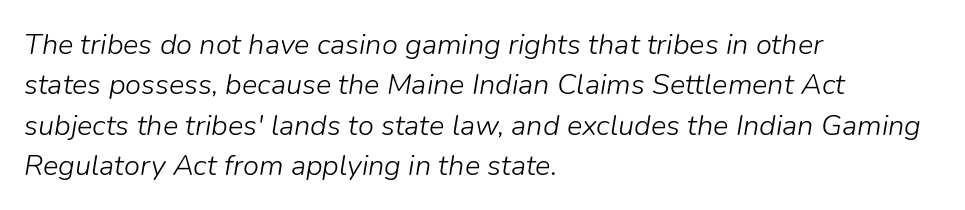
There is no visible air inserted between adjacent glyphs. Compared with ordinary roman type, these characters are visibly tilted. Check the space under the baseline: it is left empty. Alignment: flush left. Successive baselines arrive at the customary interval.
